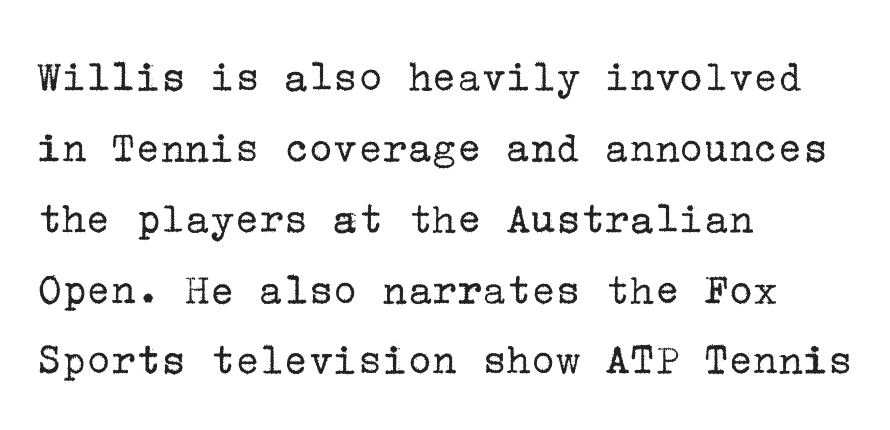
Nobody drew a line under any word here. Observe the ordinary spacing: letters are neighbours, not strangers. When letters stand straight like this, we call the style roman or upright. What kind of face is this? One with serifs.
